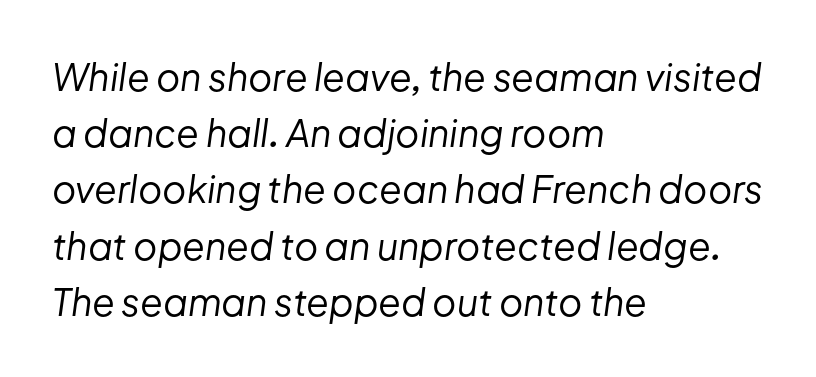
Q: Is the text bold? A: No.
Q: Is the text italic (slanted)? A: Yes, it leans right by about 8 degrees.
Q: Is the text underlined? A: No.
Q: How is the paragraph aligned? A: Left-aligned.
Q: Is the spacing between letters normal or unusually wide? A: Normal.
Q: Is the spacing between lines tight, normal or loose? A: Normal.
Q: Width (condensed, normal, or wide)? A: Normal.
Q: Stroke contrast? A: Low.
Q: x-height? A: Medium.
Q: Monospaced? A: No.
